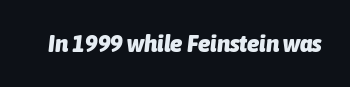
The image shows 25 px bold type, italic (leaning right); set normal letter spacing, not underlined.
